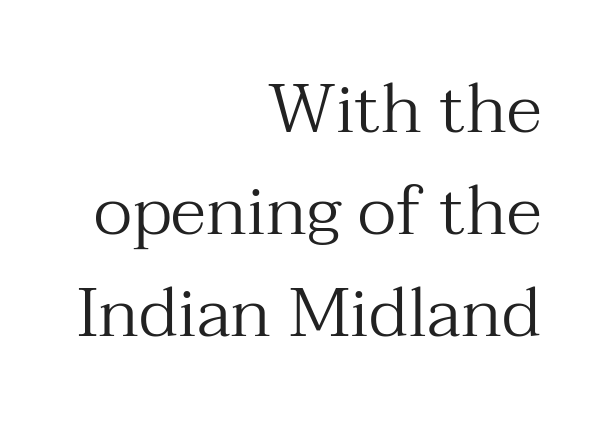
Q: Is the text bold? A: No.
Q: Is the text italic (slanted)? A: No, it is upright.
Q: Is the typeface a serif or a sans-serif typeface? A: Serif.
Q: Is the text underlined? A: No.
Q: How is the paragraph aligned? A: Right-aligned.
Q: Is the spacing between letters normal or unusually wide? A: Normal.
Q: Is the spacing between lines tight, normal or loose? A: Normal.
Q: Width (condensed, normal, or wide)? A: Normal.
Q: Stroke contrast? A: Medium.
Q: x-height? A: Medium.
Q: Monospaced? A: No.
